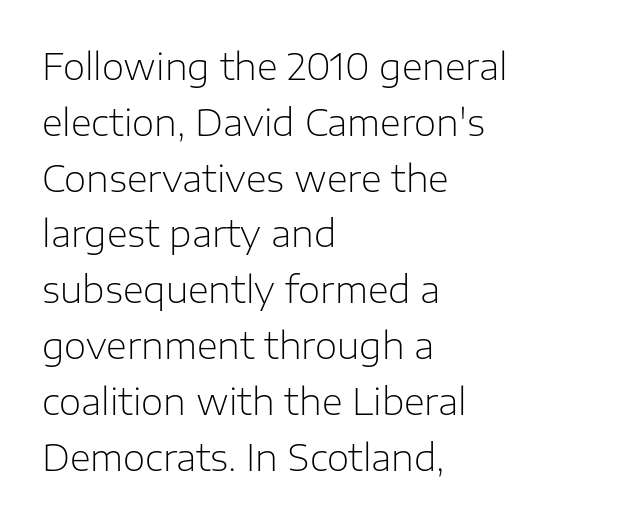
Q: Is the text bold? A: No.
Q: Is the text italic (slanted)? A: No, it is upright.
Q: Is the typeface a serif or a sans-serif typeface? A: Sans-serif.
Q: Is the text underlined? A: No.
Q: How is the paragraph aligned? A: Left-aligned.
Q: Is the spacing between letters normal or unusually wide? A: Normal.
Q: Is the spacing between lines tight, normal or loose? A: Normal.
Q: Width (condensed, normal, or wide)? A: Normal.
Q: Stroke contrast? A: Low.
Q: x-height? A: Medium.
Q: Monospaced? A: No.
